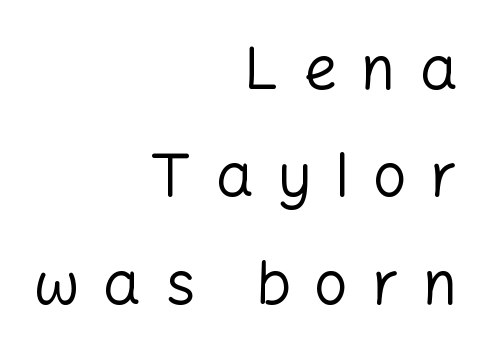
{"serif": "no", "italic": "no", "bold": "no", "weight": "regular", "width": "normal", "stroke_contrast": "low", "x_height": "medium", "monospaced": "no", "underline": "no", "align": "right", "line_spacing_ratio": 1.79, "letter_spacing": "wide", "letter_spacing_em": 0.39, "glyph_px": 60}
